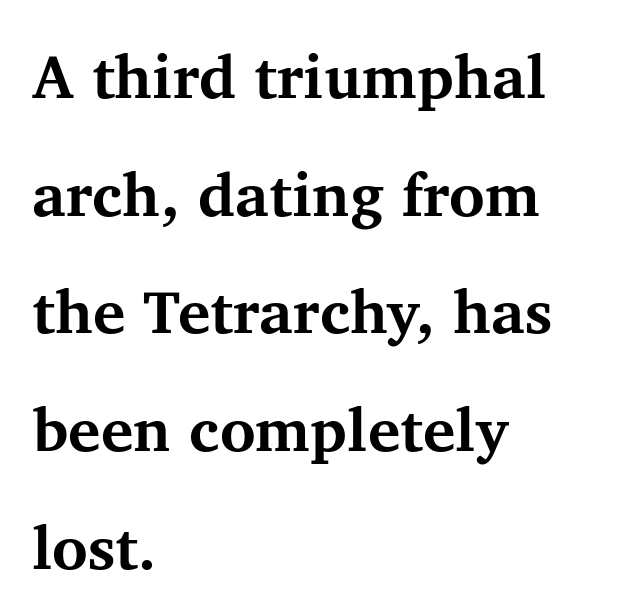
{"serif": "yes", "italic": "no", "bold": "yes", "weight": "bold", "width": "normal", "stroke_contrast": "medium", "x_height": "medium", "monospaced": "no", "underline": "no", "align": "left", "line_spacing": "loose", "line_spacing_ratio": 1.93, "letter_spacing": "normal", "letter_spacing_em": 0.0, "glyph_px": 61}
